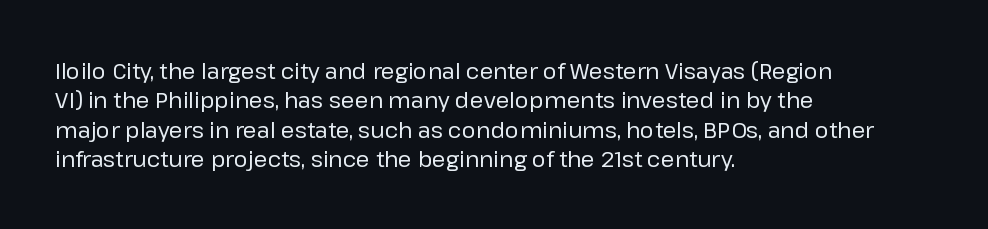
Caption: face not bold, strokes unweighted. Whoever set this chose a conventional vertical rhythm. This sample uses plain, unmodified letter spacing. The lettering stays uniformly vertical, giving the passage a roman look. Rule under the text: the space is simply empty.
